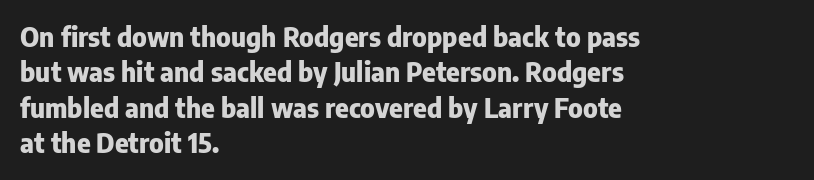
Q: Is the text bold? A: Yes.
Q: Is the text italic (slanted)? A: No, it is upright.
Q: Is the text underlined? A: No.
Q: How is the paragraph aligned? A: Left-aligned.
Q: Is the spacing between letters normal or unusually wide? A: Normal.
Q: Is the spacing between lines tight, normal or loose? A: Normal.
